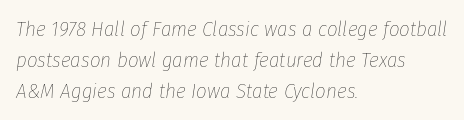
The image shows 21 px text type, italic (leaning right); set left-aligned, normal line spacing (1.47x), normal letter spacing, not underlined.
